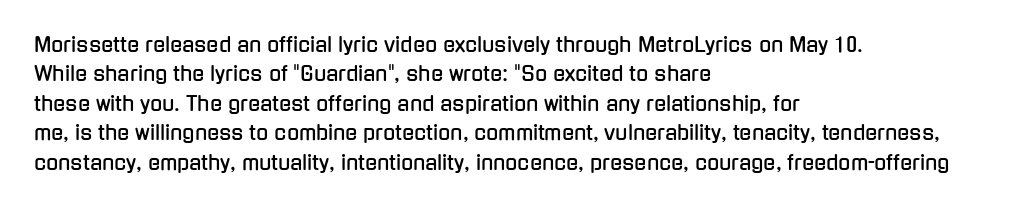
Q: Is the text italic (slanted)? A: No, it is upright.
Q: Is the text underlined? A: No.
Q: How is the paragraph aligned? A: Left-aligned.
Q: Is the spacing between letters normal or unusually wide? A: Normal.
Q: Is the spacing between lines tight, normal or loose? A: Normal.
